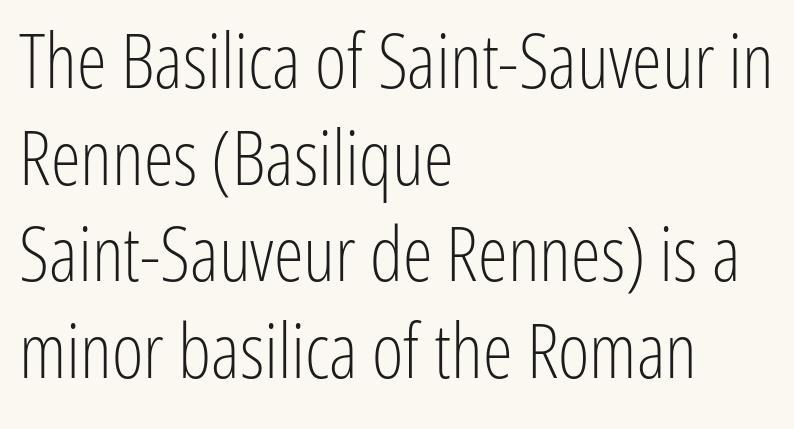
Q: Is the text bold? A: No.
Q: Is the text italic (slanted)? A: No, it is upright.
Q: Is the typeface a serif or a sans-serif typeface? A: Sans-serif.
Q: Is the text underlined? A: No.
Q: How is the paragraph aligned? A: Left-aligned.
Q: Is the spacing between letters normal or unusually wide? A: Normal.
Q: Is the spacing between lines tight, normal or loose? A: Normal.
Q: Width (condensed, normal, or wide)? A: Condensed.
Q: Stroke contrast? A: Low.
Q: x-height? A: Medium.
Q: Monospaced? A: No.
